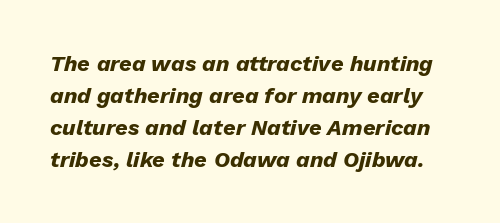
The image shows 22 px bold type, italic (leaning right); set normal line spacing (1.45x), normal letter spacing, not underlined.
